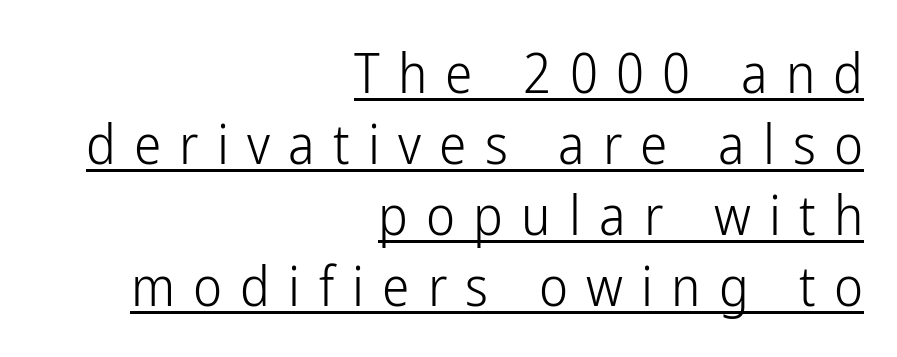
The image shows 55 px light, condensed sans-serif type, upright; set right-aligned, normal line spacing (1.29x), unusually wide letter spacing (+0.33 em), underlined; low stroke contrast and a medium x-height.
